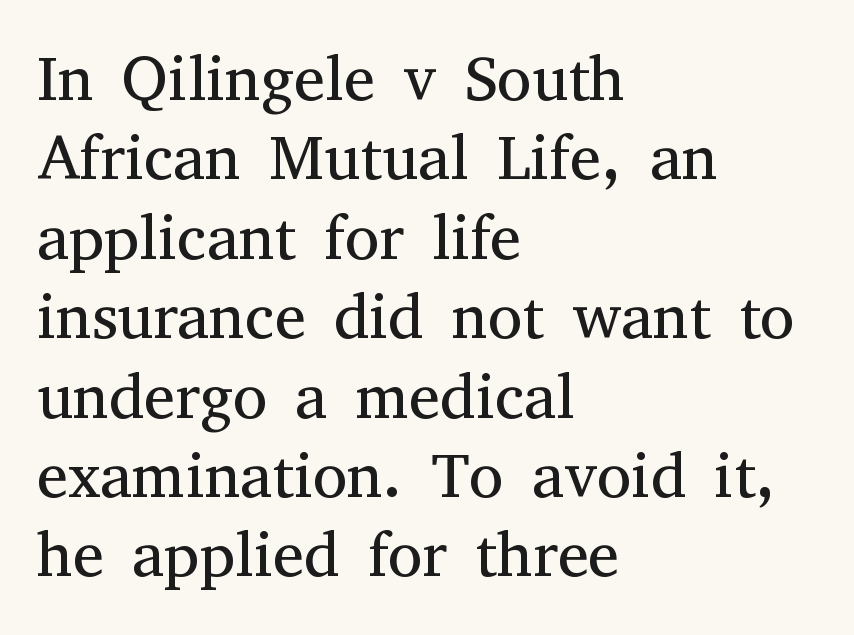
The image shows 63 px regular-weight serif type, upright; set left-aligned, normal line spacing (1.26x), normal letter spacing, not underlined; medium stroke contrast and a medium x-height.
